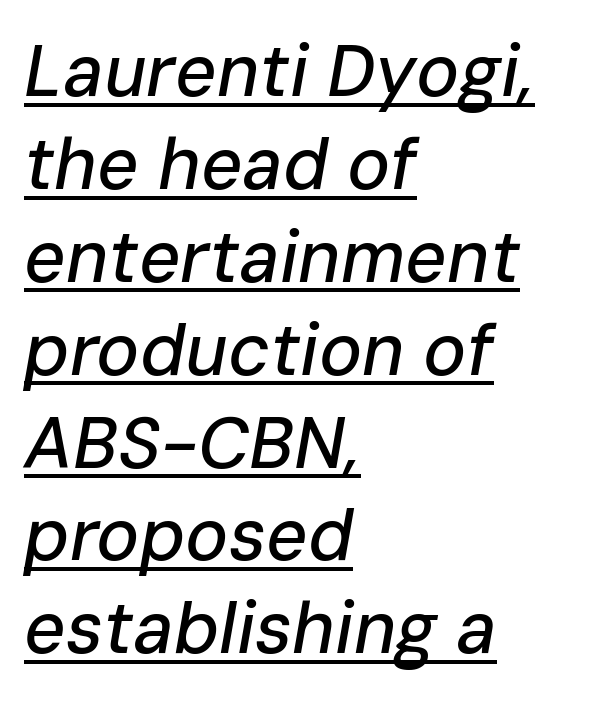
{"italic": "yes", "lean": "right", "slant_degrees": 10, "width": "normal", "stroke_contrast": "low", "x_height": "medium", "monospaced": "no", "underline": "yes", "align": "left", "line_spacing": "normal", "line_spacing_ratio": 1.29, "letter_spacing": "normal", "letter_spacing_em": 0.0, "glyph_px": 72}
